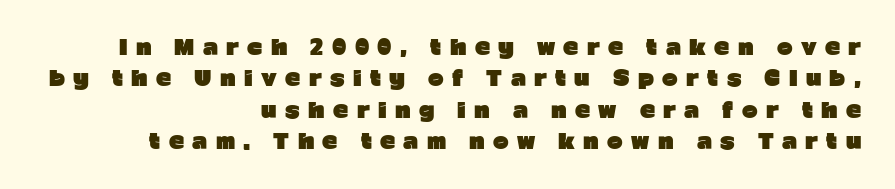
Interline gaps are of average width in this sample. Students, note that the glyphs here are deliberately spaced far apart. Beneath every word, the page is bare. Heft: maximum for text — a bold. The setting favours the right margin, as signatures and pull-quotes sometimes do.
